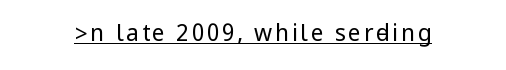
Q: Is the text bold? A: No.
Q: Is the text italic (slanted)? A: No, it is upright.
Q: Is the text underlined? A: Yes.
